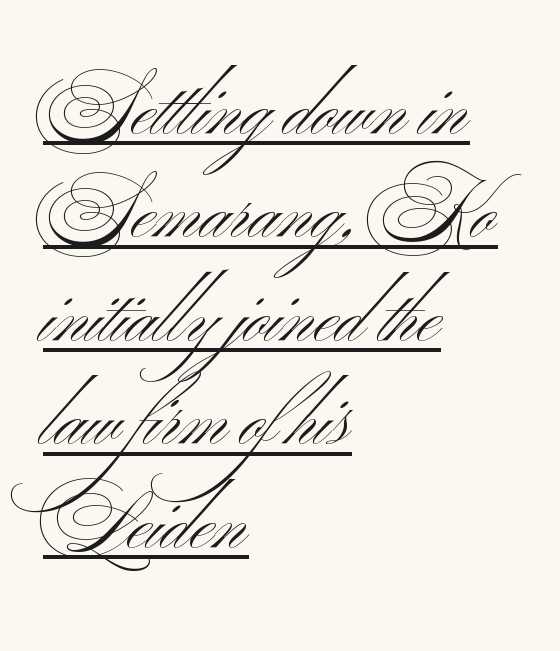
Think of a printed novel: that variable character pitch is what you see here. Compared with a typical body face, this is equally light or lighter still. The passage shown is underscored from start to finish. Look at the tracking — it's just the regular setting, nothing added.
